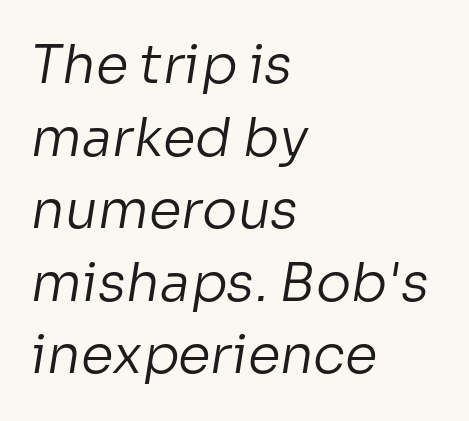
Q: Is the text bold? A: No.
Q: Is the typeface a serif or a sans-serif typeface? A: Sans-serif.
Q: Is the text underlined? A: No.
Q: How is the paragraph aligned? A: Left-aligned.
Q: Is the spacing between letters normal or unusually wide? A: Normal.
Q: Is the spacing between lines tight, normal or loose? A: Normal.
Q: Width (condensed, normal, or wide)? A: Normal.
Q: Stroke contrast? A: Low.
Q: x-height? A: Medium.
Q: Monospaced? A: No.
